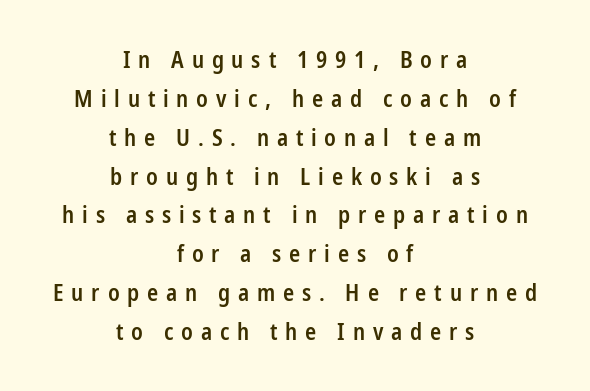
Q: Is the text bold? A: Semi-bold.
Q: Is the text italic (slanted)? A: No, it is upright.
Q: Is the text underlined? A: No.
Q: How is the paragraph aligned? A: Centered.
Q: Is the spacing between letters normal or unusually wide? A: Unusually wide.
Q: Is the spacing between lines tight, normal or loose? A: Normal.
